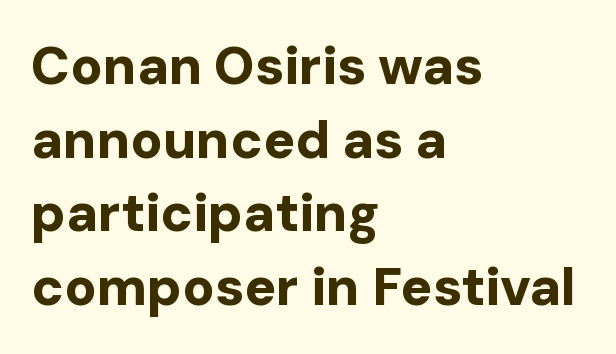
Think of a printed novel: that variable character pitch is what you see here. The letters stand upright; this is a roman face. Font category for this specimen: sans-serif. Notice how thick the strokes are: this is what a full bold looks like.
